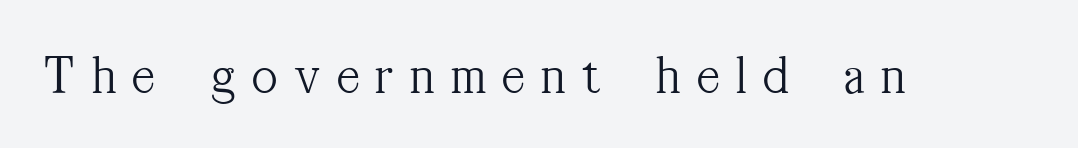
The characters display serif detailing at their extremities. Quick note: underline off. Character widths vary here, with narrow letters taking less room than wide ones. The passage shown is not bold in any degree. The font's upright variant was chosen for this text.
